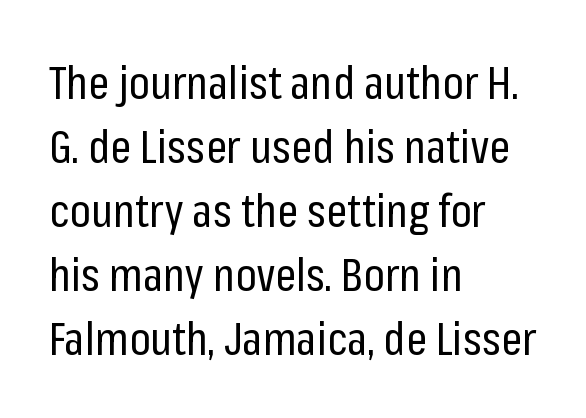
{"serif": "no", "italic": "no", "bold": "no", "weight": "regular", "width": "condensed", "stroke_contrast": "low", "x_height": "medium", "monospaced": "no", "underline": "no", "align": "left", "line_spacing": "normal", "line_spacing_ratio": 1.39, "letter_spacing": "normal", "letter_spacing_em": 0.0, "glyph_px": 46}
